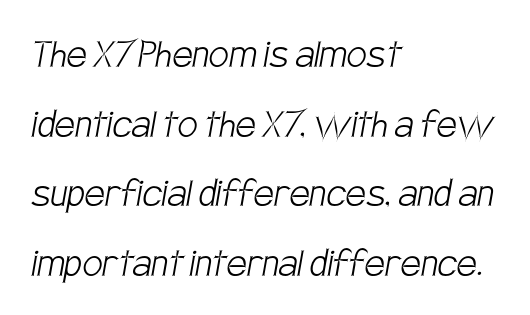
The image shows 45 px light, condensed sans-serif type; set left-aligned, normal line spacing (1.55x), normal letter spacing, not underlined; low stroke contrast and a large x-height.
